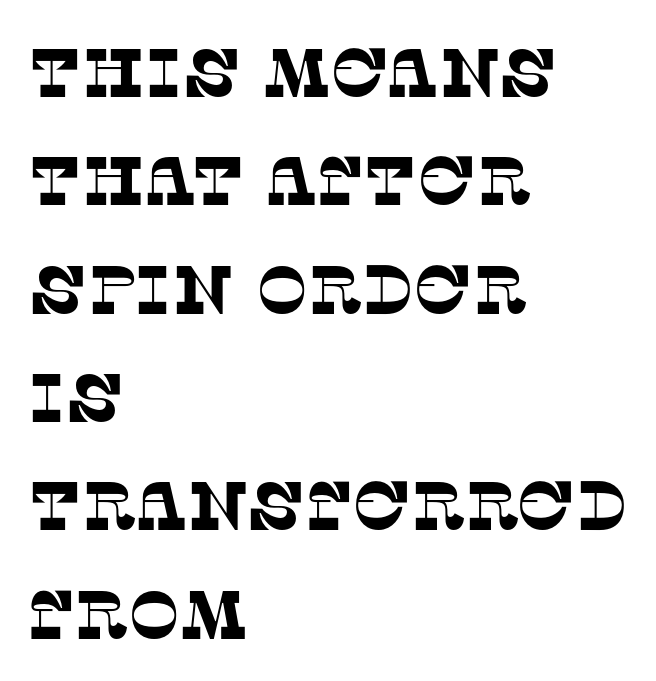
The leading is moderate, giving the passage an even texture. The font family rendered here belongs to the serif group. Letter spacing: default. Varying glyph widths throughout — classic text-font behaviour.
